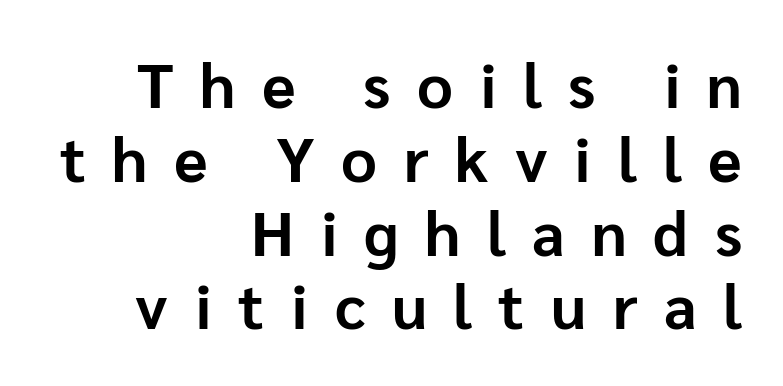
The image shows 62 px bold sans-serif type, upright; set right-aligned, line spacing 1.19x, unusually wide letter spacing (+0.43 em), not underlined; low stroke contrast and a medium x-height.
